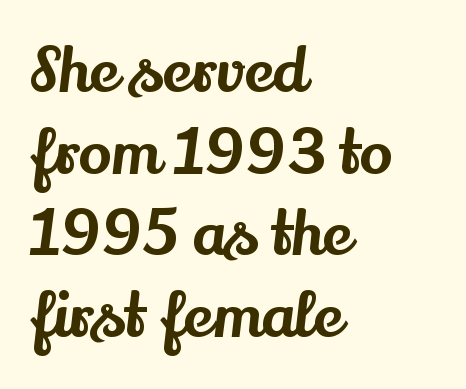
The image shows 61 px serif type; set left-aligned, normal line spacing (1.34x), normal letter spacing, not underlined; medium stroke contrast and a small x-height.
